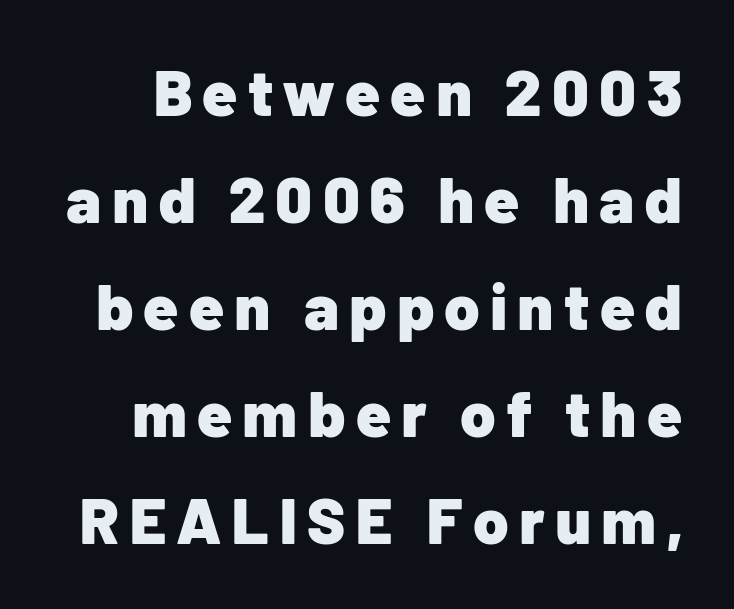
Q: Is the text bold? A: Yes.
Q: Is the text italic (slanted)? A: No, it is upright.
Q: Is the typeface a serif or a sans-serif typeface? A: Sans-serif.
Q: Is the text underlined? A: No.
Q: Is the spacing between lines tight, normal or loose? A: Normal.
Q: Width (condensed, normal, or wide)? A: Normal.
Q: Stroke contrast? A: Low.
Q: x-height? A: Medium.
Q: Monospaced? A: No.
